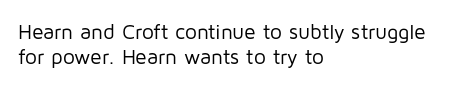
Q: Is the text bold? A: No.
Q: Is the text italic (slanted)? A: No, it is upright.
Q: Is the text underlined? A: No.
Q: How is the paragraph aligned? A: Left-aligned.
Q: Is the spacing between letters normal or unusually wide? A: Normal.
